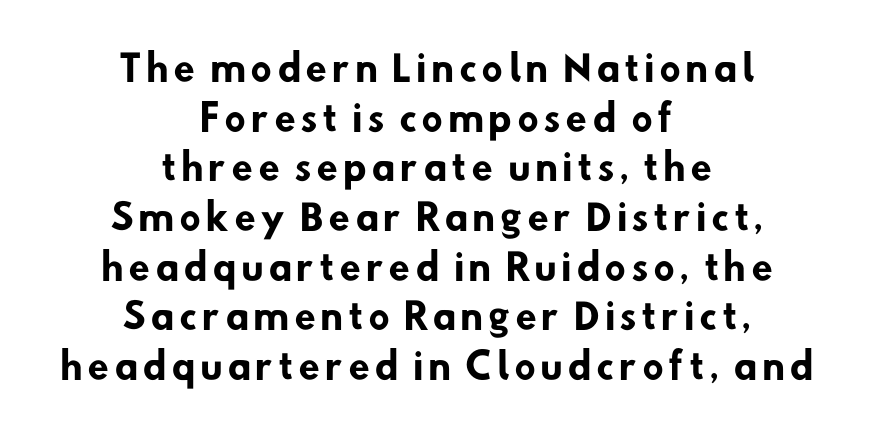
Looks like regular typesetting: each glyph gets only the width it needs. Letters rest on an invisible, unmarked baseline. Where is the straight margin? There isn't one; the lines are centered. What's the leading like? Ordinary, nothing unusual. I'd describe the lettering as bold — thick and assertive. No feet cap the strokes, marking this as sans-serif type.
